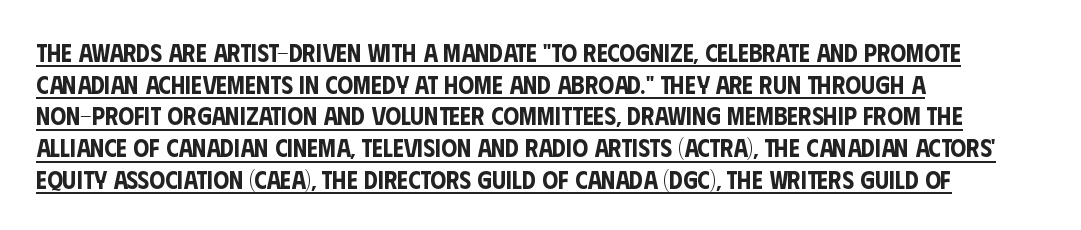
Horizontal bands of white between lines are of average thickness. Does the lettering tilt? It doesn't — this is upright. Caption: standard tracking, unaltered. The typesetter chose a ragged-right arrangement here. The rendering uses the underline text-decoration.
